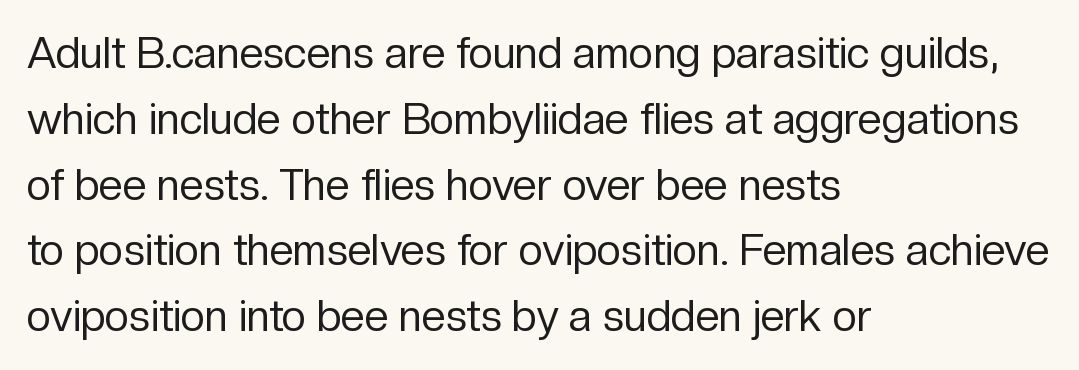
Q: Is the text bold? A: No.
Q: Is the text italic (slanted)? A: No, it is upright.
Q: Is the typeface a serif or a sans-serif typeface? A: Sans-serif.
Q: Is the text underlined? A: No.
Q: How is the paragraph aligned? A: Left-aligned.
Q: Is the spacing between letters normal or unusually wide? A: Normal.
Q: Is the spacing between lines tight, normal or loose? A: Normal.
Q: Width (condensed, normal, or wide)? A: Normal.
Q: Stroke contrast? A: Low.
Q: x-height? A: Medium.
Q: Monospaced? A: No.
